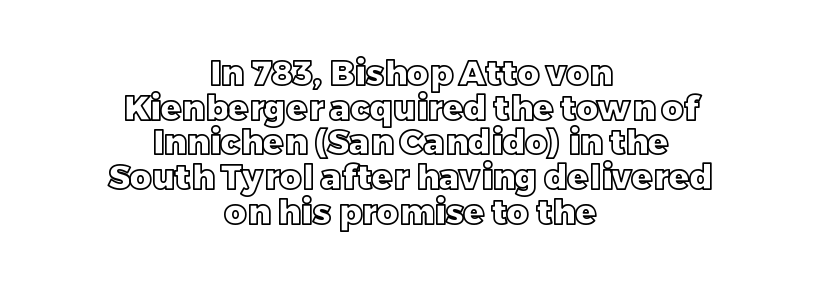
{"italic": "no", "width": "normal", "x_height": "large", "monospaced": "no", "underline": "no", "align": "center", "line_spacing": "tight", "line_spacing_ratio": 1.02, "letter_spacing": "normal", "letter_spacing_em": 0.0, "glyph_px": 34}
